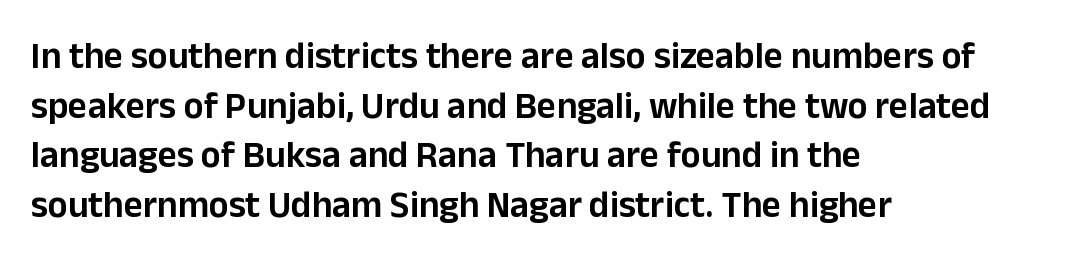
Q: Is the text italic (slanted)? A: No, it is upright.
Q: Is the typeface a serif or a sans-serif typeface? A: Sans-serif.
Q: Is the text underlined? A: No.
Q: How is the paragraph aligned? A: Left-aligned.
Q: Is the spacing between letters normal or unusually wide? A: Normal.
Q: Is the spacing between lines tight, normal or loose? A: Normal.
Q: Width (condensed, normal, or wide)? A: Normal.
Q: Stroke contrast? A: Low.
Q: x-height? A: Medium.
Q: Monospaced? A: No.
